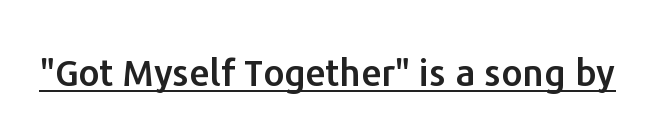
The image shows 37 px sans-serif type, upright; set normal letter spacing, underlined; low stroke contrast and a medium x-height.
